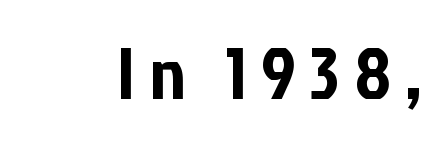
{"serif": "no", "italic": "no", "width": "condensed", "stroke_contrast": "low", "x_height": "medium", "monospaced": "no", "underline": "no", "letter_spacing": "wide", "letter_spacing_em": 0.2, "glyph_px": 73}
